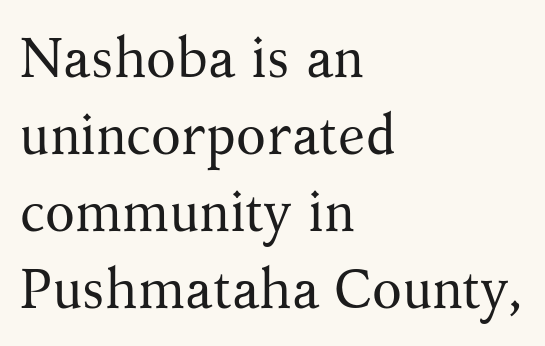
Q: Is the text bold? A: No.
Q: Is the text italic (slanted)? A: No, it is upright.
Q: Is the typeface a serif or a sans-serif typeface? A: Serif.
Q: Is the text underlined? A: No.
Q: How is the paragraph aligned? A: Left-aligned.
Q: Is the spacing between letters normal or unusually wide? A: Normal.
Q: Is the spacing between lines tight, normal or loose? A: Normal.
Q: Width (condensed, normal, or wide)? A: Normal.
Q: Stroke contrast? A: Medium.
Q: x-height? A: Medium.
Q: Monospaced? A: No.
